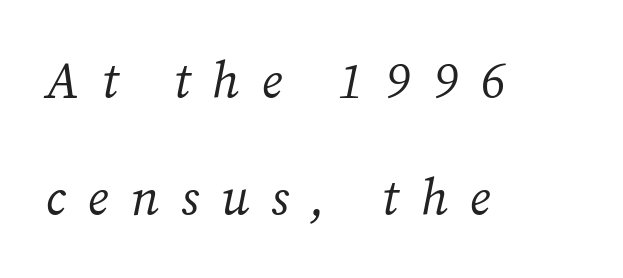
{"serif": "yes", "italic": "yes", "lean": "right", "slant_degrees": 12, "bold": "no", "weight": "regular", "width": "normal", "stroke_contrast": "medium", "x_height": "medium", "monospaced": "no", "underline": "no", "align": "left", "line_spacing": "loose", "line_spacing_ratio": 2.34, "letter_spacing": "wide", "letter_spacing_em": 0.44, "glyph_px": 50}
